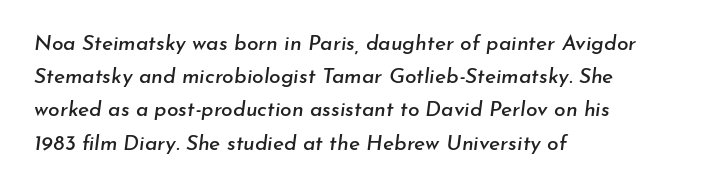
The image shows 21 px text type, italic (leaning right); set left-aligned, normal line spacing (1.58x), normal letter spacing, not underlined.
